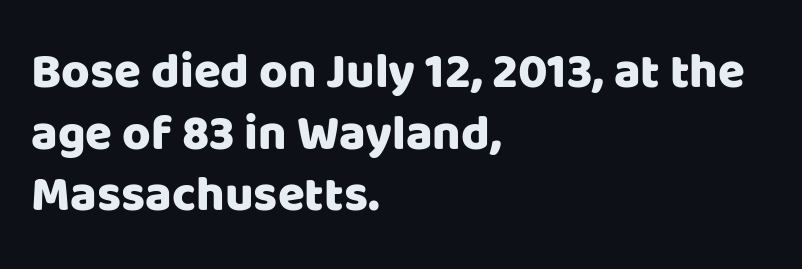
The passage shown is typed in a proportional face where columns would drift. Caption: standard tracking, unaltered. A classic flush-left, rag-right setting is used for this passage. Style check: upright. You can tell from the bare stems that sans-serif type was used.
